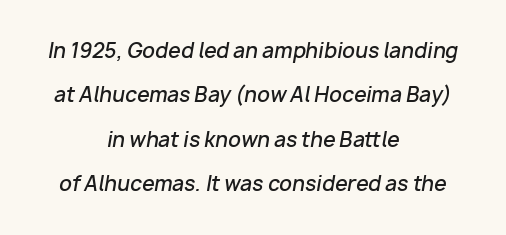
Notice how the stems are inclined rather than vertical — that's the hallmark of italics. Standard letterfit; no display-style spreading of the glyphs. How would I describe the line gaps? Wide and relaxed. The passage is arranged like a title page — every line centered. The strip under each line holds only bare page. The font is running at a semibold setting, under full bold.
